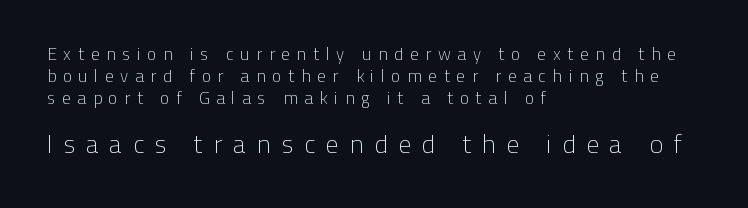
All the whitespace from short lines collects on the right. Ordinary non-slanted type is in use. The passage shown begins with its smaller block and ends with its larger one. Unbolded letterforms with no extra heft. Horizontal bands of white between lines are of average thickness.
